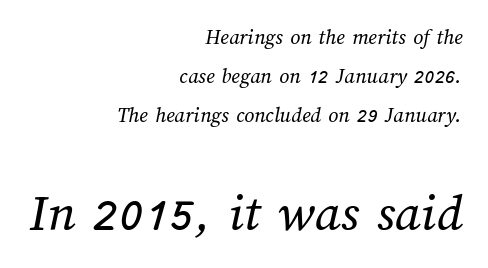
Default kerning and tracking; the words read as compact shapes. The setting favours the right margin, as signatures and pull-quotes sometimes do. Descender tails drop into unmarked territory. Is the stroke heavy? The answer is a plain regular-or-lighter. The passage shown is typed in a proportional face where columns would drift.
